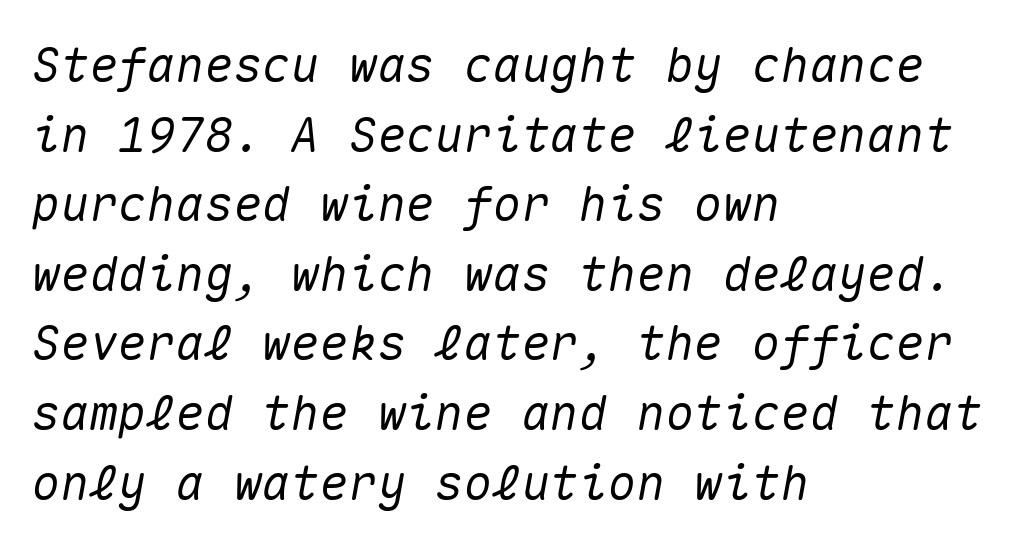
{"italic": "yes", "lean": "right", "slant_degrees": 10, "width": "normal", "stroke_contrast": "medium", "x_height": "medium", "monospaced": "yes", "underline": "no", "align": "left", "line_spacing": "normal", "line_spacing_ratio": 1.45, "letter_spacing": "normal", "letter_spacing_em": 0.0, "glyph_px": 48}
